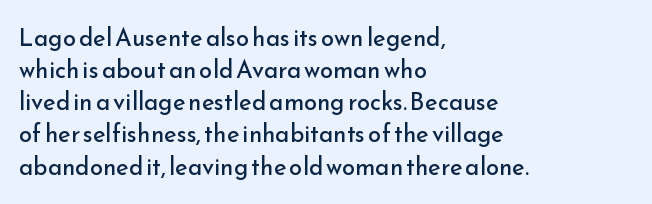
The strip under each line holds only bare page. You could call the tracking neutral — neither tight nor loose. Where is the straight margin? On the left. Upright lettering throughout. The weight tops out at a normal text grade.
